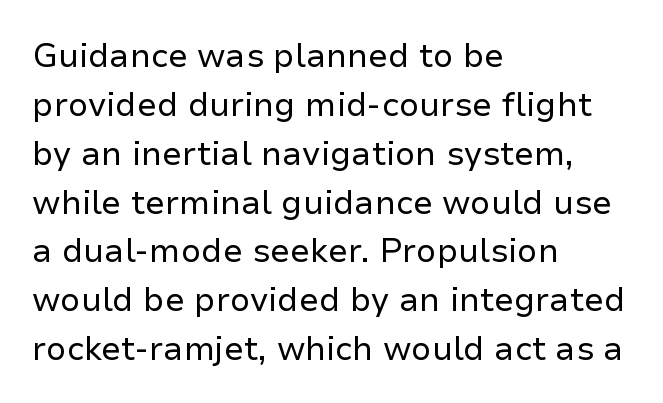
Q: Is the text bold? A: No.
Q: Is the text italic (slanted)? A: No, it is upright.
Q: Is the typeface a serif or a sans-serif typeface? A: Sans-serif.
Q: Is the text underlined? A: No.
Q: How is the paragraph aligned? A: Left-aligned.
Q: Is the spacing between letters normal or unusually wide? A: Normal.
Q: Is the spacing between lines tight, normal or loose? A: Normal.
Q: Width (condensed, normal, or wide)? A: Normal.
Q: Stroke contrast? A: Low.
Q: x-height? A: Medium.
Q: Monospaced? A: No.
